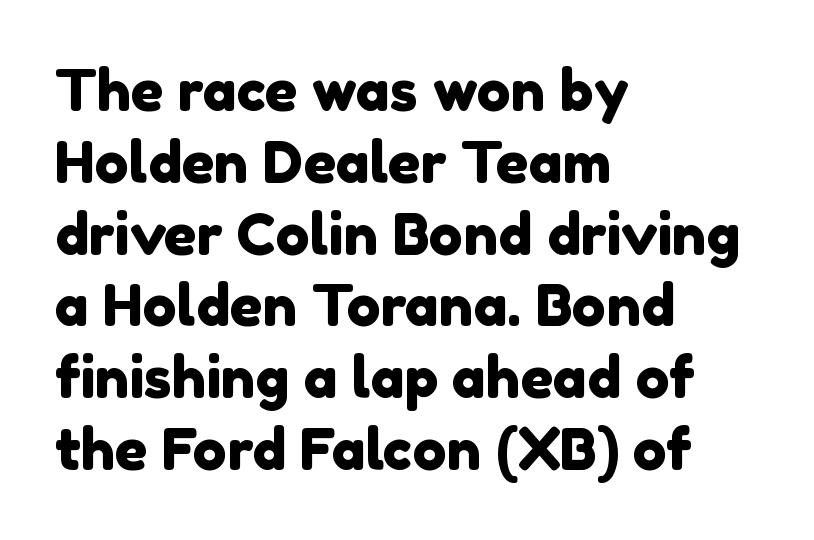
Q: Is the typeface a serif or a sans-serif typeface? A: Sans-serif.
Q: Is the text underlined? A: No.
Q: How is the paragraph aligned? A: Left-aligned.
Q: Is the spacing between letters normal or unusually wide? A: Normal.
Q: Is the spacing between lines tight, normal or loose? A: Normal.
Q: Width (condensed, normal, or wide)? A: Normal.
Q: x-height? A: Medium.
Q: Monospaced? A: No.
